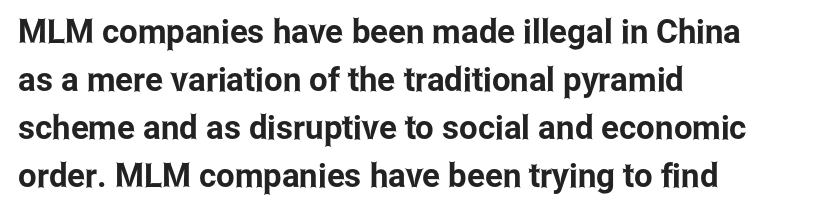
Q: Is the text italic (slanted)? A: No, it is upright.
Q: Is the typeface a serif or a sans-serif typeface? A: Sans-serif.
Q: Is the text underlined? A: No.
Q: How is the paragraph aligned? A: Left-aligned.
Q: Is the spacing between letters normal or unusually wide? A: Normal.
Q: Is the spacing between lines tight, normal or loose? A: Normal.
Q: Width (condensed, normal, or wide)? A: Condensed.
Q: Stroke contrast? A: Low.
Q: x-height? A: Medium.
Q: Monospaced? A: No.
